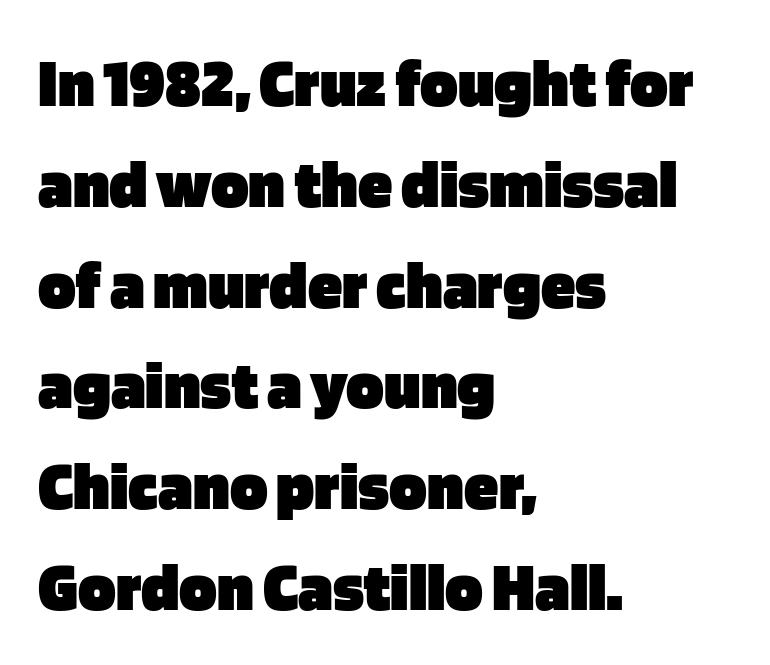
Q: Is the text bold? A: Yes.
Q: Is the text italic (slanted)? A: No, it is upright.
Q: Is the typeface a serif or a sans-serif typeface? A: Sans-serif.
Q: Is the text underlined? A: No.
Q: How is the paragraph aligned? A: Left-aligned.
Q: Is the spacing between letters normal or unusually wide? A: Normal.
Q: Is the spacing between lines tight, normal or loose? A: Normal.
Q: Width (condensed, normal, or wide)? A: Normal.
Q: Stroke contrast? A: Low.
Q: x-height? A: Large.
Q: Monospaced? A: No.
